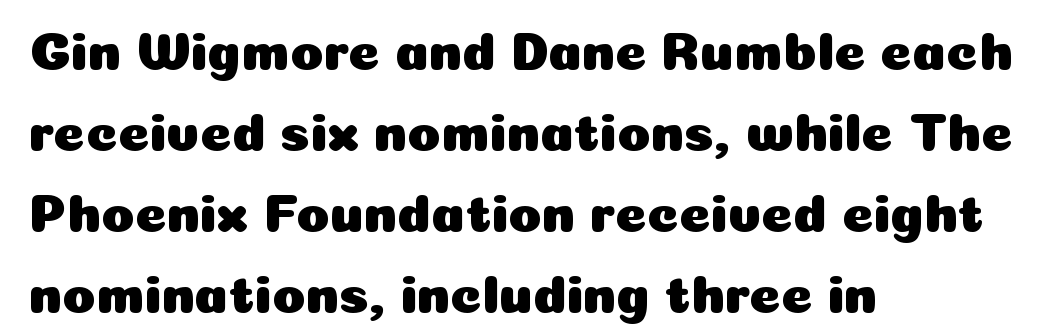
The image shows 54 px sans-serif type, upright; set left-aligned, normal line spacing (1.5x), normal letter spacing, not underlined; low stroke contrast and a medium x-height.
